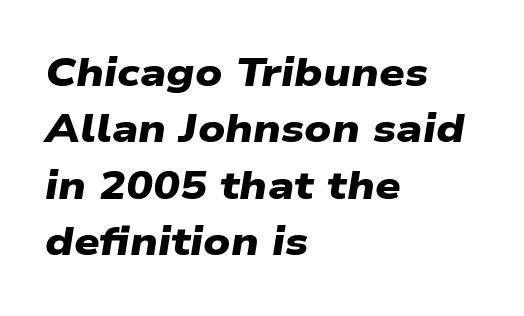
The image shows 40 px heavy, wide sans-serif type; set left-aligned, normal line spacing (1.41x), normal letter spacing, not underlined; low stroke contrast and a medium x-height.
